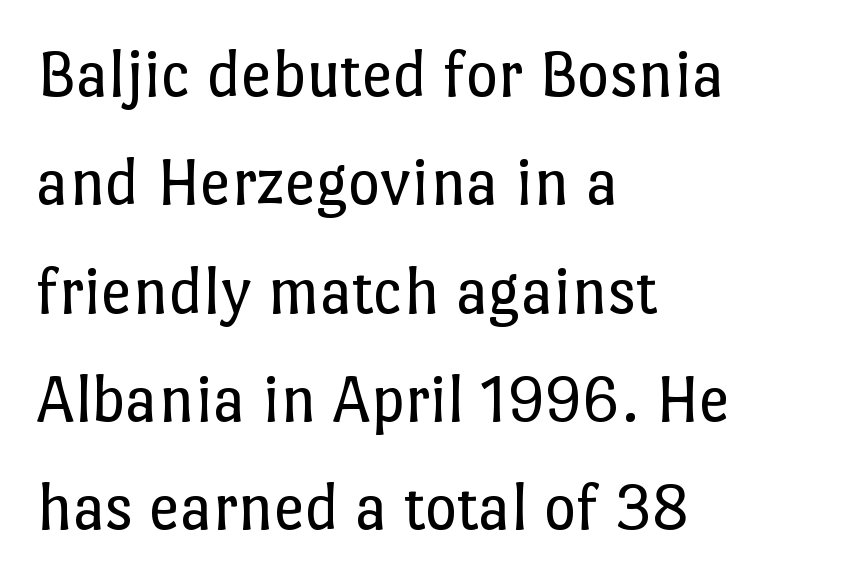
The setting favours the left margin, as ordinary paragraphs usually do. Unlike italic type, these characters show no tilt at all. The weight tops out at a normal text grade. Inter-character spacing is left at the font's built-in metrics. Decoration check: the copy has no underline. This sample has the flowing, uneven cadence of proportional lettering.
